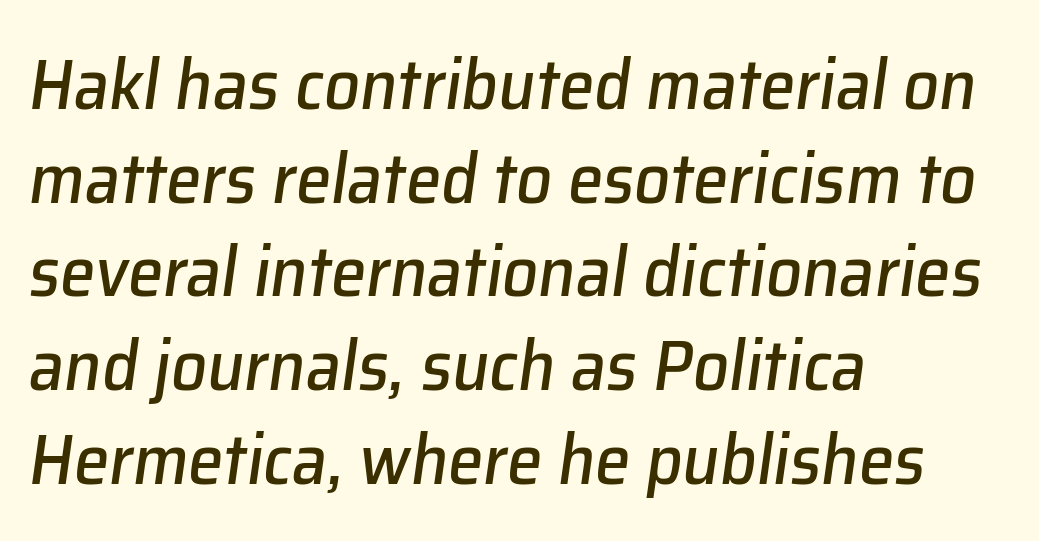
The letterforms sit shoulder to shoulder at normal distance. The strip under each line holds only bare page. A student would call this left alignment; a typographer would say flush left, rag right. Vertical spacing — default.
